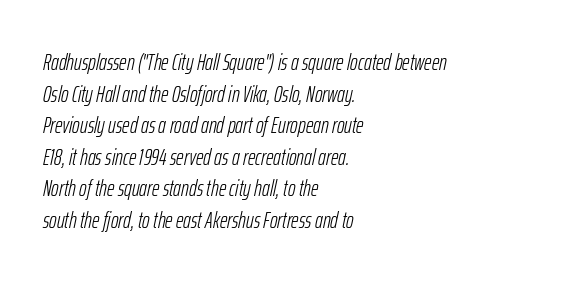
{"italic": "yes", "lean": "right", "slant_degrees": 12, "bold": "no", "underline": "no", "align": "left", "line_spacing": "normal", "line_spacing_ratio": 1.37, "letter_spacing": "normal", "letter_spacing_em": 0.0, "glyph_px": 23}
